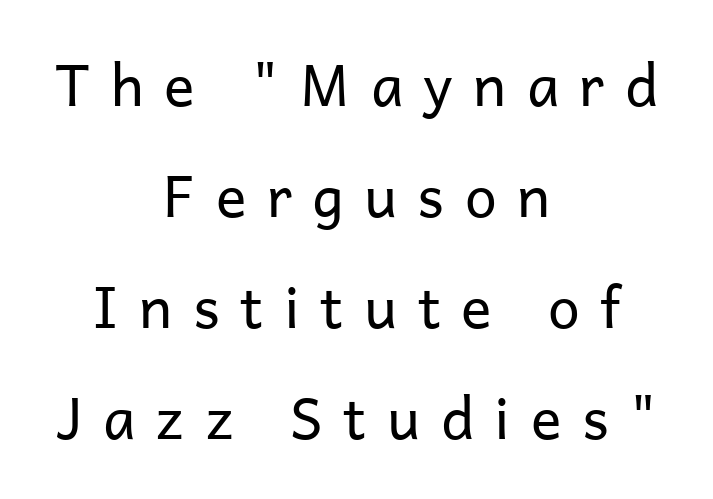
{"serif": "no", "italic": "no", "bold": "no", "weight": "regular", "width": "normal", "stroke_contrast": "low", "x_height": "medium", "monospaced": "no", "underline": "no", "align": "center", "line_spacing": "loose", "line_spacing_ratio": 1.95, "letter_spacing": "wide", "letter_spacing_em": 0.36, "glyph_px": 57}
